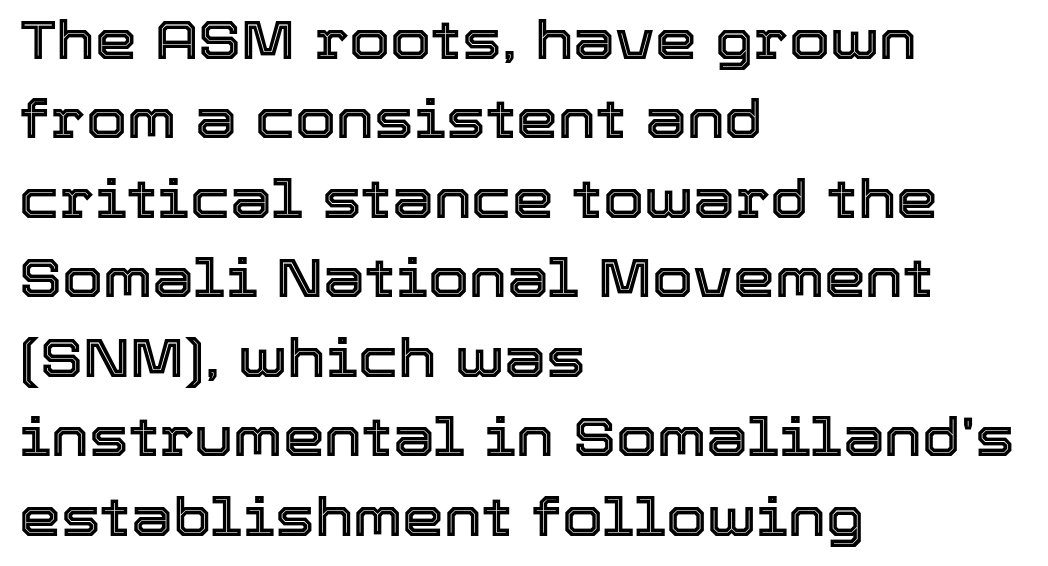
Q: Is the text italic (slanted)? A: No, it is upright.
Q: Is the text underlined? A: No.
Q: How is the paragraph aligned? A: Left-aligned.
Q: Is the spacing between letters normal or unusually wide? A: Normal.
Q: Is the spacing between lines tight, normal or loose? A: Normal.
Q: Width (condensed, normal, or wide)? A: Normal.
Q: x-height? A: Medium.
Q: Monospaced? A: No.
